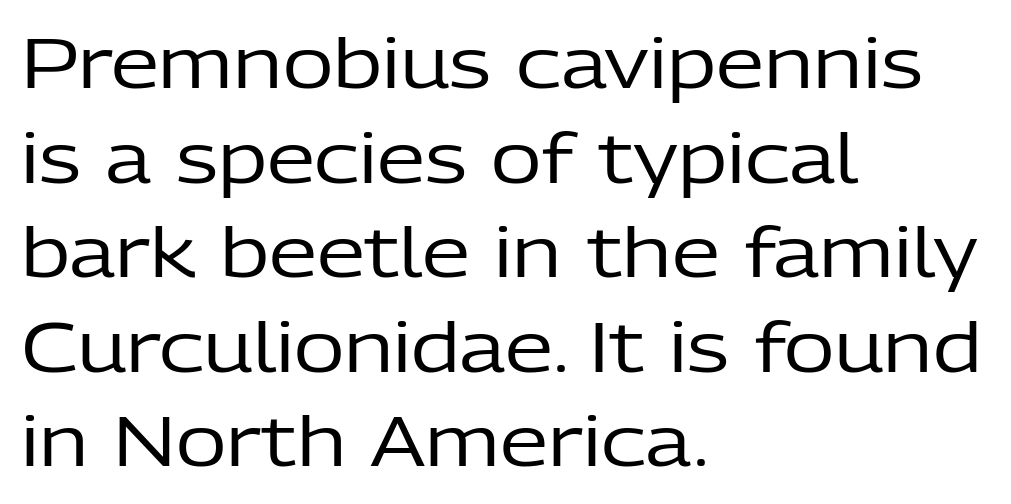
Teacher's note: observe the even left margin — that is flush-left alignment. Think standard paragraph weight, or any step lighter than that. The tracking reads as untouched default to a designer's eye. Classification — sans serif.
